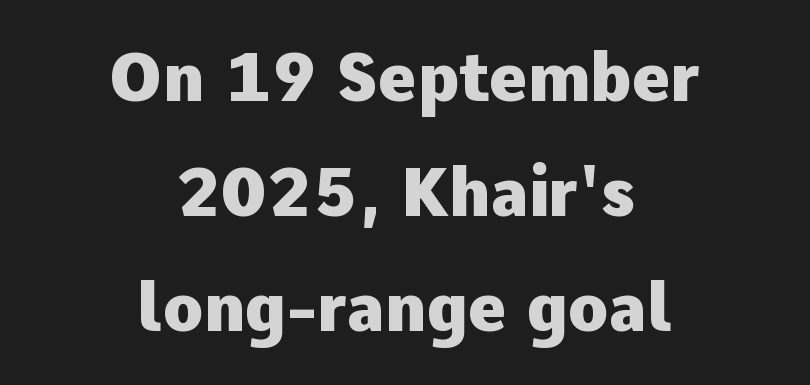
Q: Is the text bold? A: Yes.
Q: Is the text italic (slanted)? A: No, it is upright.
Q: Is the typeface a serif or a sans-serif typeface? A: Sans-serif.
Q: Is the text underlined? A: No.
Q: How is the paragraph aligned? A: Centered.
Q: Is the spacing between letters normal or unusually wide? A: Normal.
Q: Width (condensed, normal, or wide)? A: Normal.
Q: Stroke contrast? A: Low.
Q: x-height? A: Medium.
Q: Monospaced? A: No.
